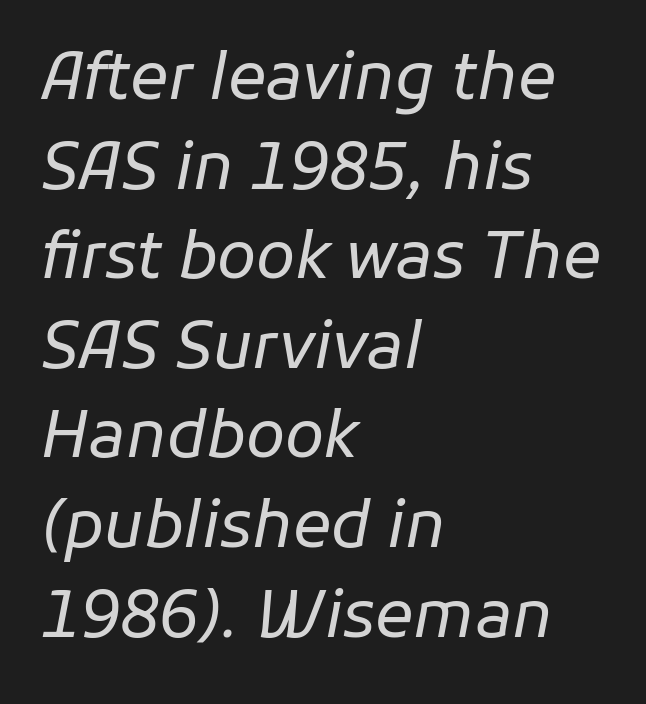
The image shows 64 px regular-weight type, italic (leaning right); set left-aligned, normal line spacing (1.4x), normal letter spacing, not underlined; low stroke contrast and a medium x-height.
